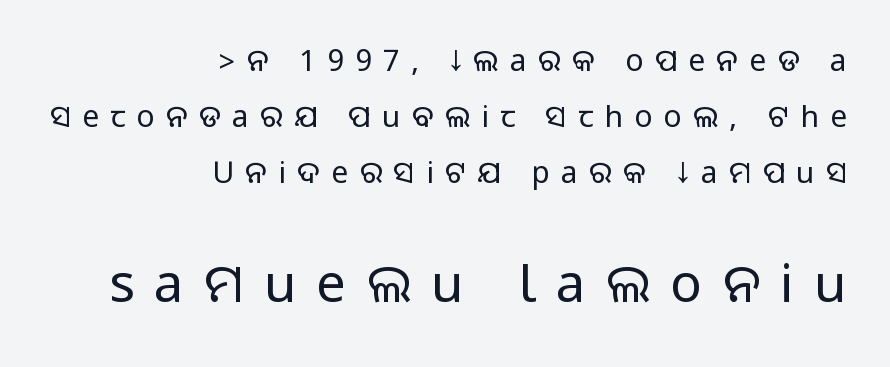
{"serif": "no", "italic": "no", "width": "normal", "stroke_contrast": "medium", "monospaced": "no", "underline": "no", "align": "right", "line_spacing_ratio": 1.86, "letter_spacing": "wide", "letter_spacing_em": 0.38, "larger_block": "second", "size_ratio": 1.77, "glyph_px": 53}
